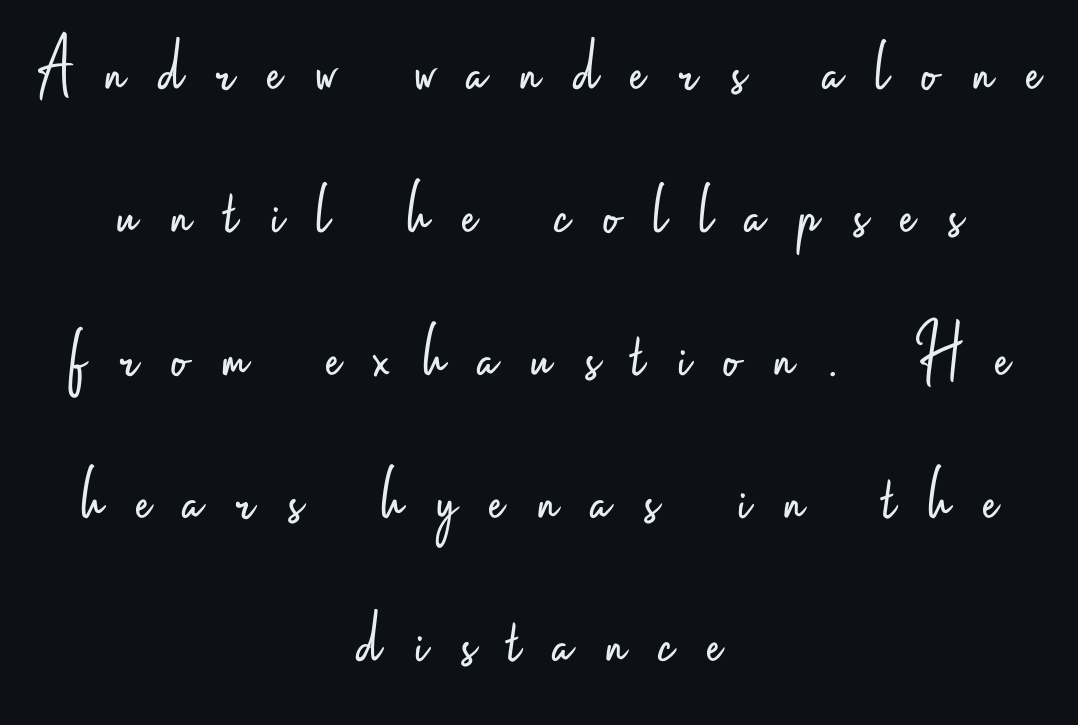
The passage shown is typeset with a sans-serif family. A typesetter would call this proportional, since set widths differ per character. The passage is arranged like a title page — every line centered. Unbolded letterforms with no extra heft.
